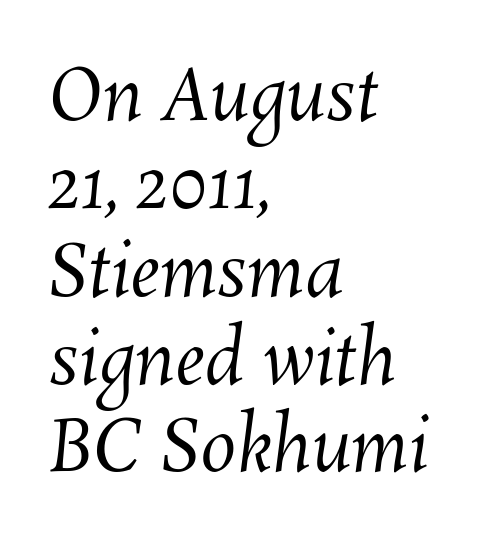
Does extra space separate the letters? No, they use regular spacing. Every row of glyphs begins at an identical x-position on the left. The space directly below the letters is spotless. Each letter keeps its own natural width here, so spacing adapts to shape. Nothing heavy about these letters — not bold at all.
